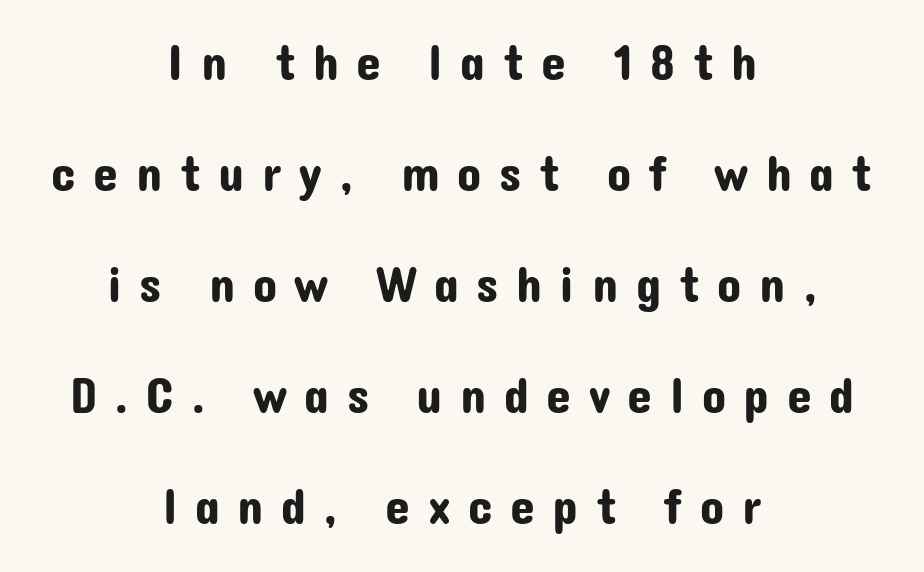
The image shows 50 px sans-serif type, upright; set centered, loose line spacing (2.22x), unusually wide letter spacing (+0.35 em), not underlined; low stroke contrast and a medium x-height.
